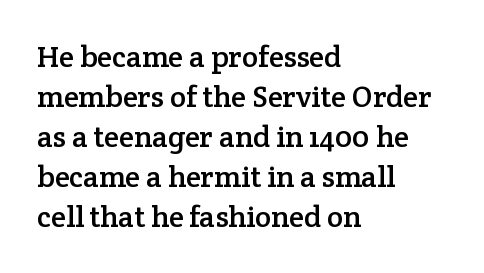
{"serif": "yes", "italic": "no", "width": "normal", "stroke_contrast": "low", "x_height": "medium", "monospaced": "no", "underline": "no", "align": "left", "line_spacing": "normal", "line_spacing_ratio": 1.33, "letter_spacing": "normal", "letter_spacing_em": 0.0, "glyph_px": 30}
